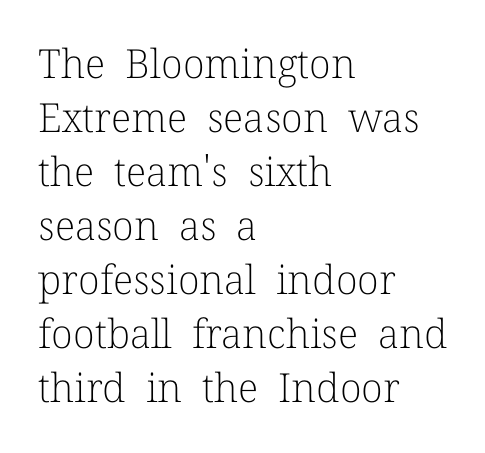
The image shows 40 px light serif type, upright; set left-aligned, normal line spacing (1.35x), normal letter spacing, not underlined; low stroke contrast and a medium x-height.
